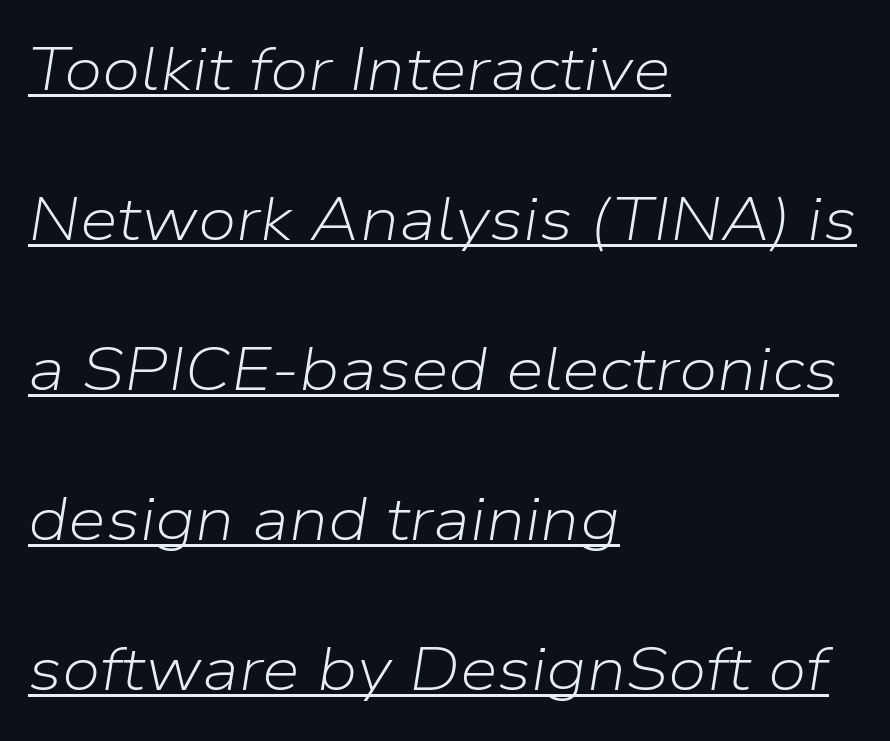
The ragged edge is on the right, which tells us the setting is flush left. Slant detected: the letters are inclined. The type is set solid horizontally, with unmodified tracking. The lines are spread far apart with generous leading. A typesetter would call this proportional, since set widths differ per character. Has an underline been added? It has.
